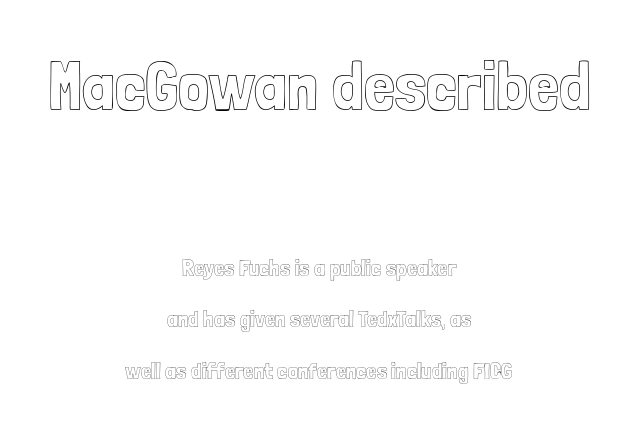
Q: Is the text italic (slanted)? A: No, it is upright.
Q: Is the text underlined? A: No.
Q: How is the paragraph aligned? A: Centered.
Q: Is the spacing between letters normal or unusually wide? A: Normal.
Q: Is the spacing between lines tight, normal or loose? A: Loose.
Q: Which block of text is set in a larger size, the first (top) or the second (bottom)? A: The first (top) one.
Q: Width (condensed, normal, or wide)? A: Condensed.
Q: x-height? A: Medium.
Q: Monospaced? A: No.
